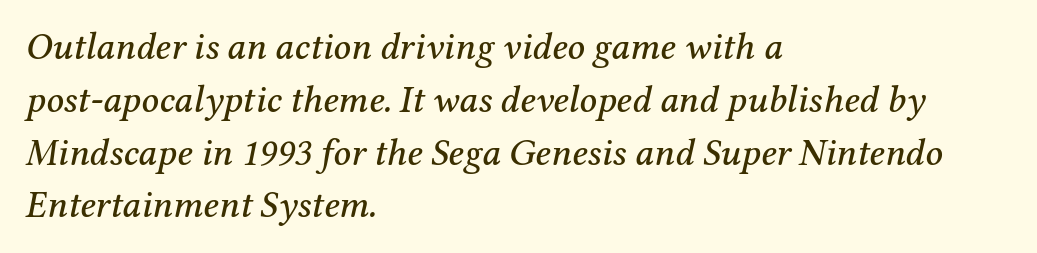
{"serif": "yes", "italic": "yes", "lean": "right", "slant_degrees": 12, "width": "normal", "stroke_contrast": "medium", "x_height": "medium", "monospaced": "no", "underline": "no", "align": "left", "line_spacing": "normal", "line_spacing_ratio": 1.39, "letter_spacing": "normal", "letter_spacing_em": 0.0, "glyph_px": 38}
